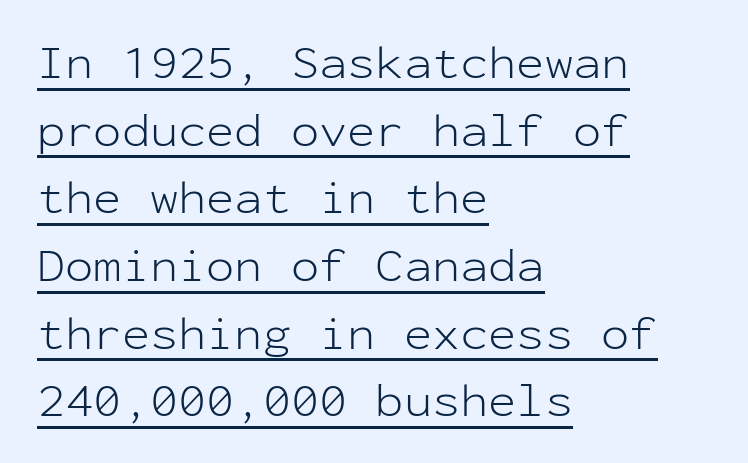
The image shows 47 px light sans-serif type, upright, monospaced; set left-aligned, normal line spacing (1.44x), normal letter spacing, underlined; low stroke contrast and a medium x-height.
